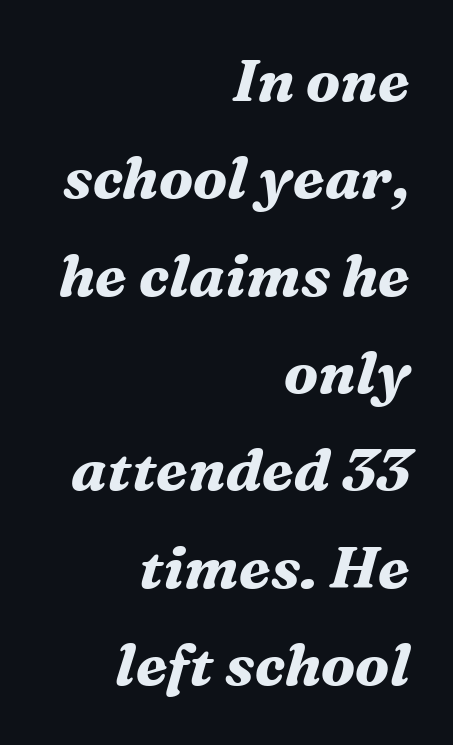
Unmarked baselines from the first word to the last. Vertical spacing — default. This is serif lettering, the kind often seen in printed books. Is the type bold? Yes — the strokes are clearly thick and heavy. A student would call this right alignment; a typographer would say flush right, rag left.
